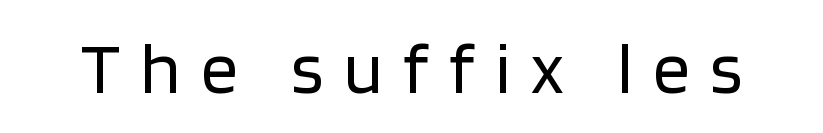
Nope, no serifs anywhere on these letters. Tracking here is generous; glyphs stand well apart from one another. A typesetter would call this proportional, since set widths differ per character. Heft: none added — not bold. When letters stand straight like this, we call the style roman or upright. Honestly, there is no underline to notice here at all.
